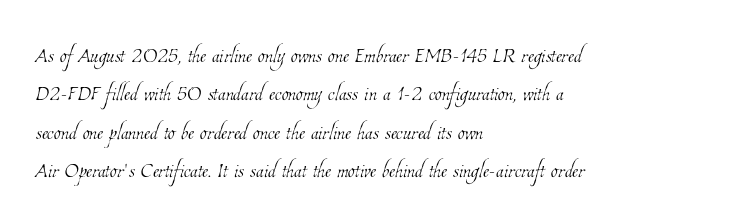
{"bold": "no", "weight": "thin", "width": "condensed", "stroke_contrast": "low", "x_height": "medium", "monospaced": "no", "underline": "no", "align": "left", "line_spacing": "normal", "line_spacing_ratio": 1.37, "letter_spacing": "normal", "letter_spacing_em": 0.0, "glyph_px": 28}
